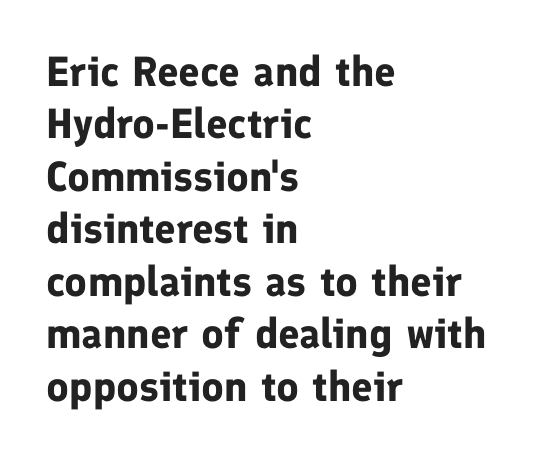
{"serif": "no", "italic": "no", "bold": "yes", "weight": "bold", "width": "normal", "stroke_contrast": "low", "x_height": "medium", "monospaced": "no", "underline": "no", "align": "left", "line_spacing": "normal", "line_spacing_ratio": 1.25, "letter_spacing": "normal", "letter_spacing_em": 0.0, "glyph_px": 42}
